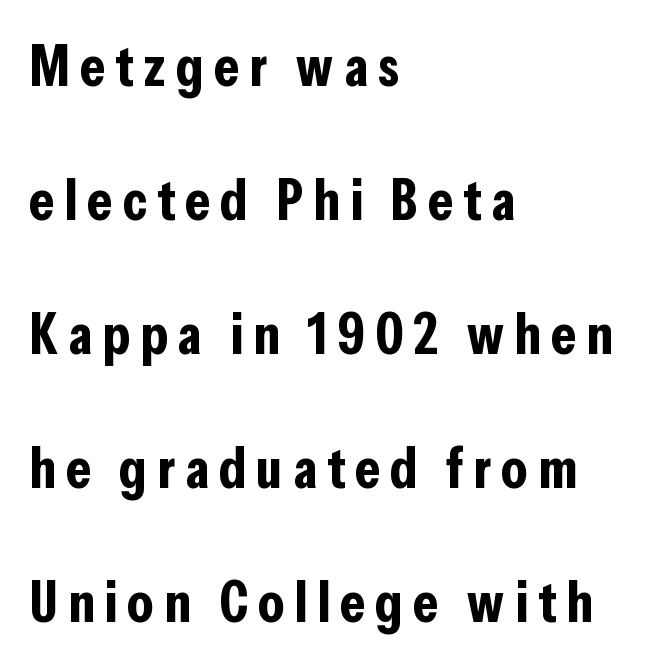
Q: Is the text bold? A: Yes.
Q: Is the text italic (slanted)? A: No, it is upright.
Q: Is the typeface a serif or a sans-serif typeface? A: Sans-serif.
Q: Is the text underlined? A: No.
Q: How is the paragraph aligned? A: Left-aligned.
Q: Is the spacing between lines tight, normal or loose? A: Loose.
Q: Width (condensed, normal, or wide)? A: Condensed.
Q: Stroke contrast? A: Low.
Q: x-height? A: Medium.
Q: Monospaced? A: No.
